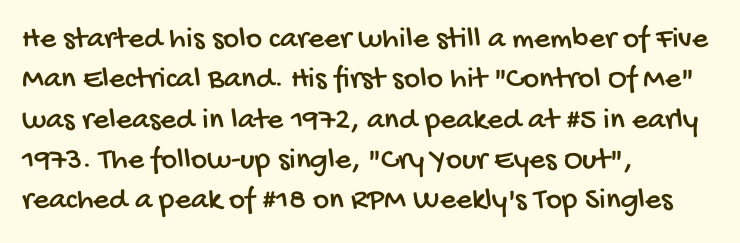
The image shows 31 px condensed sans-serif type; set left-aligned, normal line spacing (1.3x), normal letter spacing, not underlined; low stroke contrast and a large x-height.
